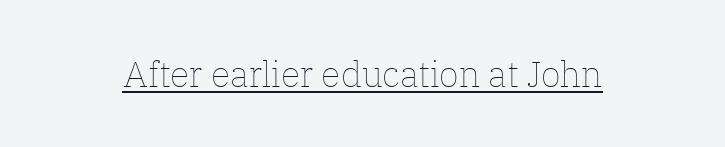
Inter-character spacing is left at the font's built-in metrics. Notice how the stems are strictly vertical — no italics here. The weight tops out at a normal text grade. This sample has the flowing, uneven cadence of proportional lettering.
